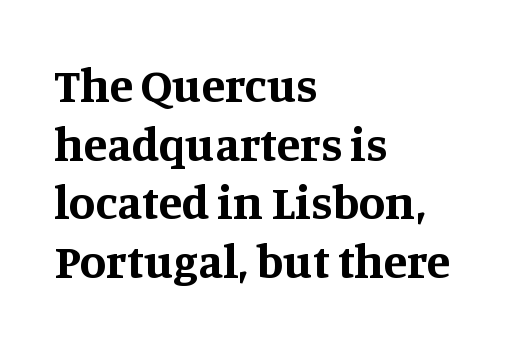
Q: Is the text bold? A: Yes.
Q: Is the text italic (slanted)? A: No, it is upright.
Q: Is the typeface a serif or a sans-serif typeface? A: Serif.
Q: Is the text underlined? A: No.
Q: How is the paragraph aligned? A: Left-aligned.
Q: Is the spacing between letters normal or unusually wide? A: Normal.
Q: Width (condensed, normal, or wide)? A: Normal.
Q: Stroke contrast? A: Medium.
Q: x-height? A: Large.
Q: Monospaced? A: No.
